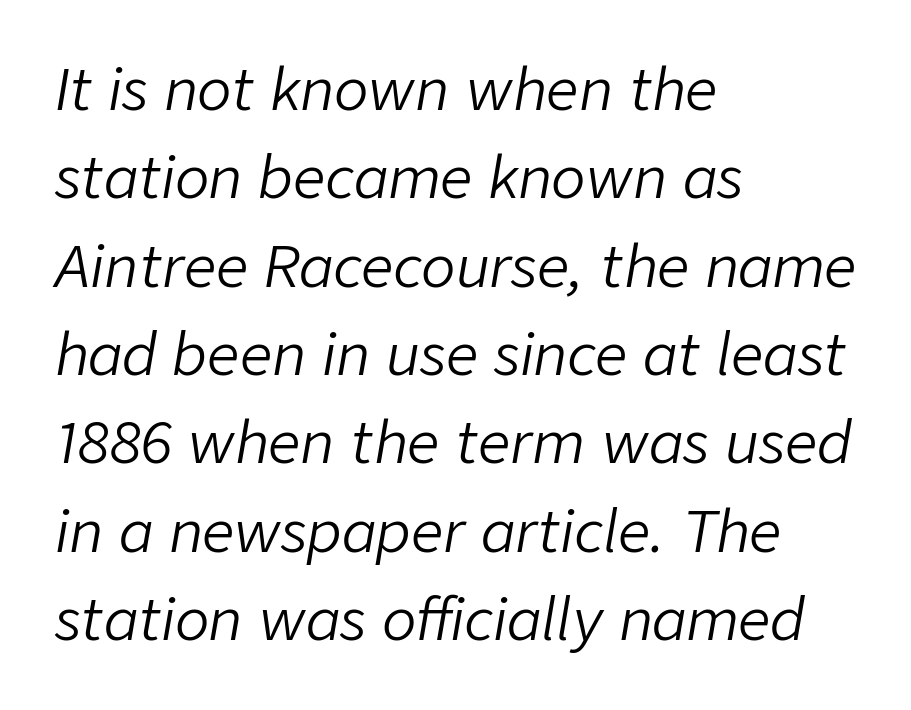
The image shows 57 px light type, italic (leaning right); set left-aligned, normal line spacing (1.55x), normal letter spacing, not underlined; low stroke contrast and a medium x-height.
